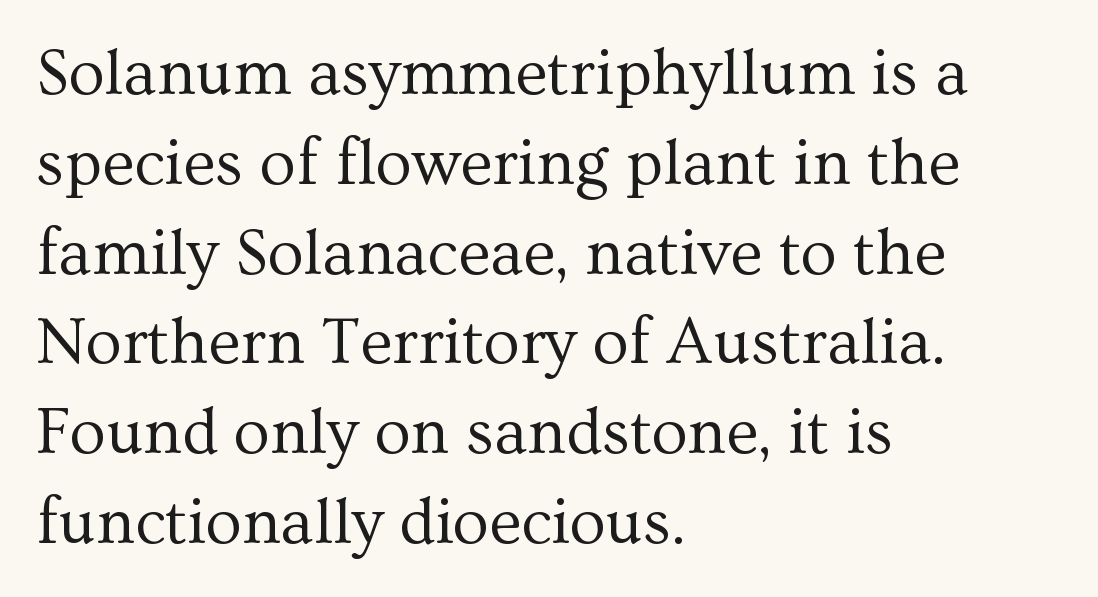
No heavy texture on the line: the type isn't bold. Proportional: the letters do not fall into vertical columns. These lines were composed using upright roman letters. The designer went with a serif here, giving each stem small feet. Does extra space separate the letters? No, they use regular spacing.
